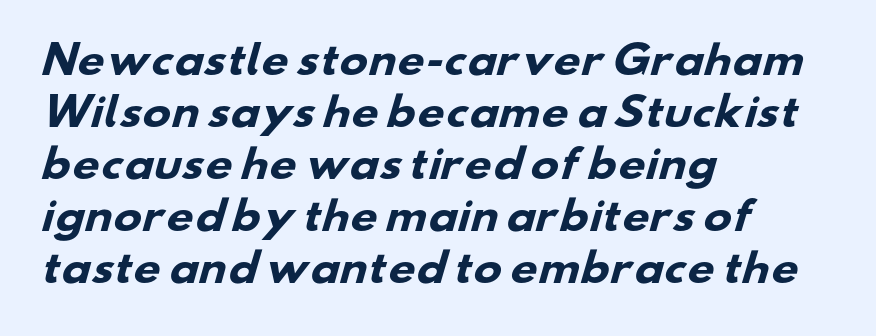
Q: Is the text bold? A: Yes.
Q: Is the typeface a serif or a sans-serif typeface? A: Sans-serif.
Q: Is the text underlined? A: No.
Q: How is the paragraph aligned? A: Left-aligned.
Q: Is the spacing between letters normal or unusually wide? A: Normal.
Q: Is the spacing between lines tight, normal or loose? A: Normal.
Q: Width (condensed, normal, or wide)? A: Wide.
Q: Stroke contrast? A: Low.
Q: x-height? A: Small.
Q: Monospaced? A: No.
